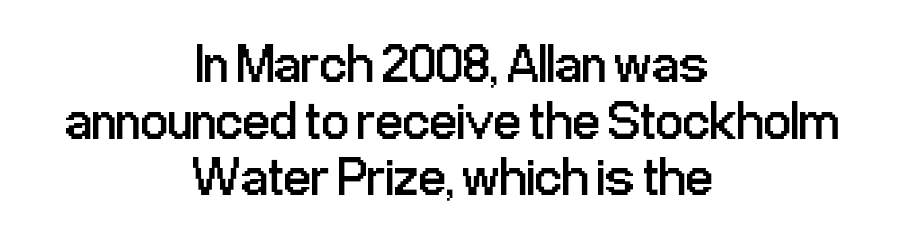
The image shows 54 px regular-weight, condensed sans-serif type, upright; set centered, tight line spacing (1.05x), normal letter spacing, not underlined; low stroke contrast and a medium x-height.
